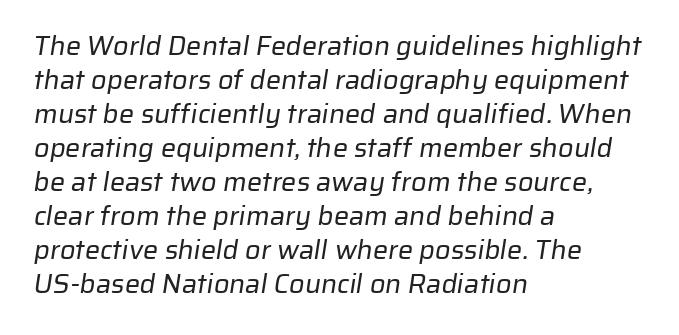
The image shows 27 px text type; set left-aligned, normal line spacing (1.26x), normal letter spacing, not underlined.
